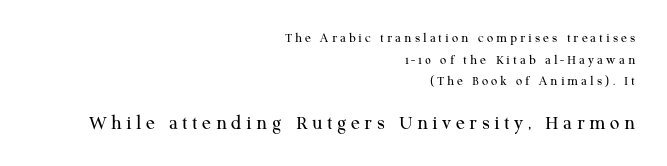
{"italic": "no", "bold": "no", "underline": "no", "align": "right", "line_spacing": "normal", "line_spacing_ratio": 1.55, "letter_spacing": "wide", "letter_spacing_em": 0.21, "larger_block": "second", "size_ratio": 1.5, "glyph_px": 21}
